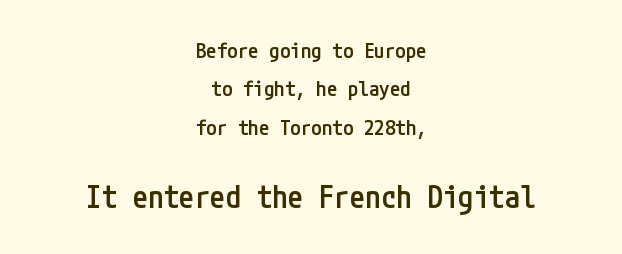
The paragraph has two soft edges and a firm central axis. Is the lower block the larger one? Yes — the lower block carries the bigger type. This rendering employs a face without finishing strokes, i.e., a sans-serif. Tracking value appears to be zero — textbook default spacing. Ordinary non-slanted type is in use. Underlining? Definitely not there.
